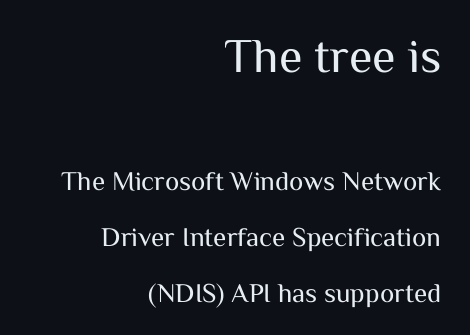
Looks like regular typesetting: each glyph gets only the width it needs. One glance says open: line gaps are wider than usual. Every row of glyphs terminates at an identical x-position on the right. The type is set solid horizontally, with unmodified tracking. No heavy texture on the line: the type isn't bold.
